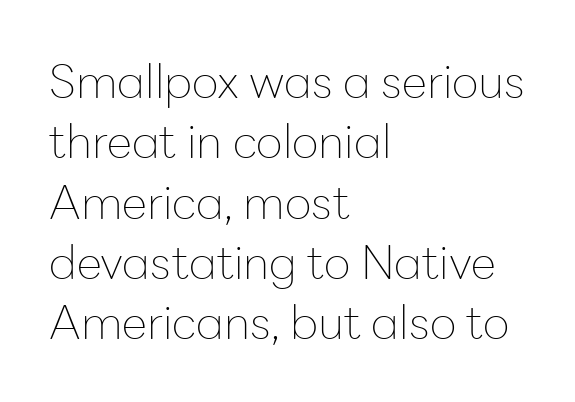
Unbolded letterforms with no extra heft. The paragraph has a hard left edge and a soft right edge. Characters remain perfectly vertical along every line. The face used here is proportionally spaced, like ordinary book or web type. The face used here is a sans, in the tradition of grotesques and geometrics.
